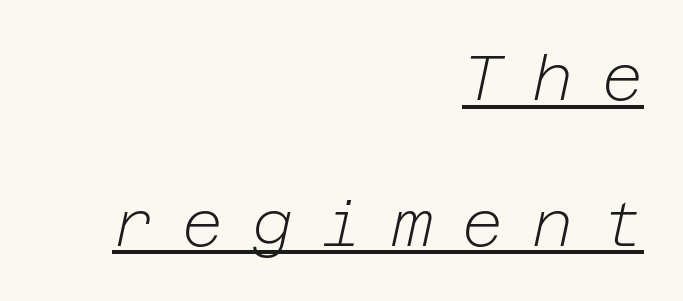
The image shows 63 px light type, italic (leaning right); set right-aligned, loose line spacing (2.31x), unusually wide letter spacing (+0.46 em), underlined; low stroke contrast and a medium x-height.
